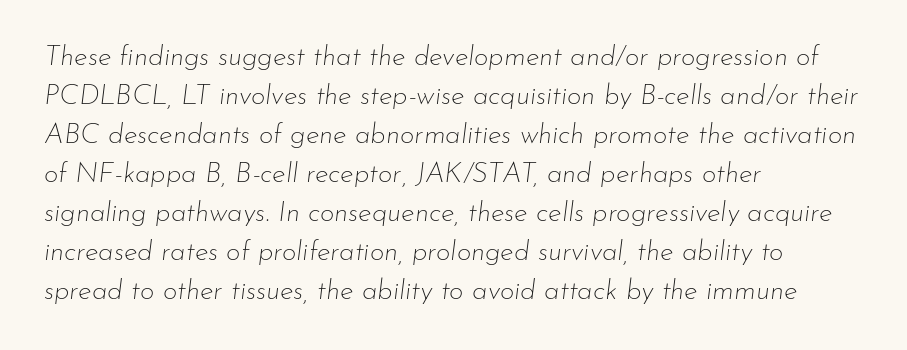
The image shows 28 px thin type, italic (leaning right); set left-aligned, normal line spacing (1.39x), normal letter spacing, not underlined; low stroke contrast and a small x-height.
